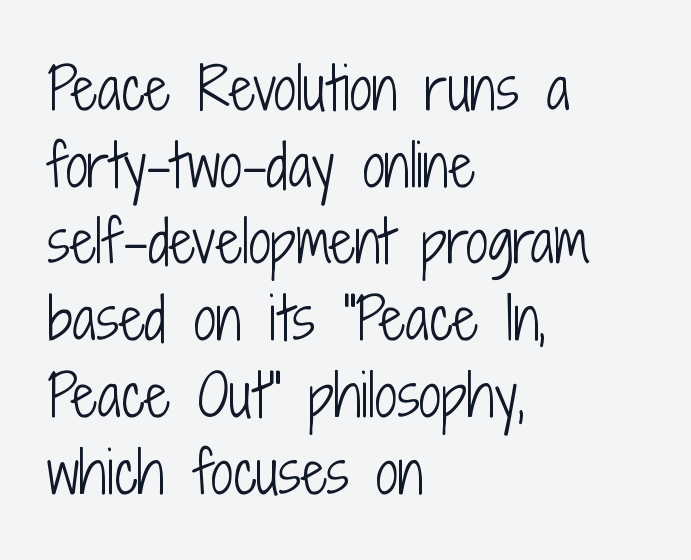
In terms of letterspacing, this is plain default setting. A student would call this left alignment; a typographer would say flush left, rag right. Honestly, there is no underline to notice here at all. Regarding serifs, this sample does without them. A typesetter would call this leading conventional body-copy spacing.
